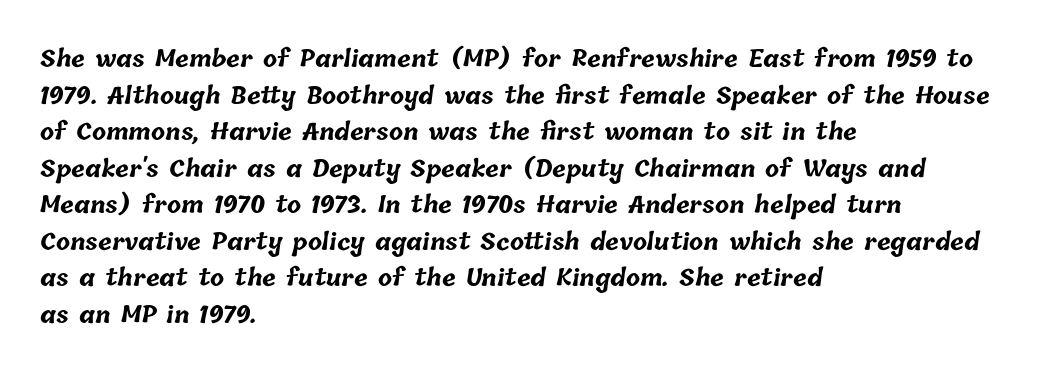
Q: Is the text bold? A: Yes.
Q: Is the text underlined? A: No.
Q: How is the paragraph aligned? A: Left-aligned.
Q: Is the spacing between letters normal or unusually wide? A: Normal.
Q: Is the spacing between lines tight, normal or loose? A: Normal.
